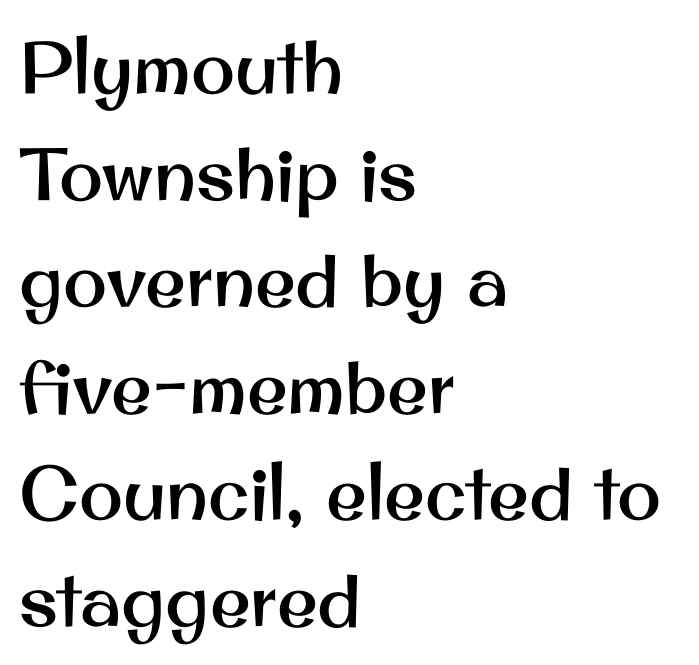
Q: Is the text italic (slanted)? A: No, it is upright.
Q: Is the typeface a serif or a sans-serif typeface? A: Sans-serif.
Q: Is the text underlined? A: No.
Q: How is the paragraph aligned? A: Left-aligned.
Q: Is the spacing between letters normal or unusually wide? A: Normal.
Q: Is the spacing between lines tight, normal or loose? A: Normal.
Q: Width (condensed, normal, or wide)? A: Normal.
Q: Stroke contrast? A: Medium.
Q: x-height? A: Small.
Q: Monospaced? A: No.
